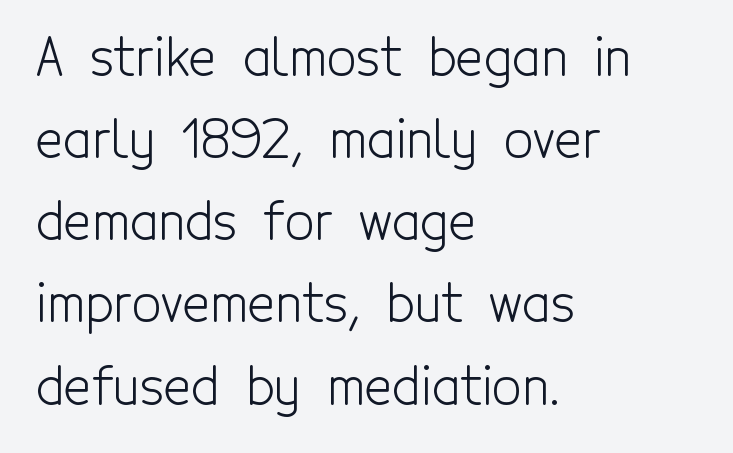
{"serif": "no", "italic": "no", "bold": "no", "weight": "light", "width": "condensed", "x_height": "medium", "monospaced": "no", "underline": "no", "align": "left", "line_spacing": "normal", "line_spacing_ratio": 1.58, "letter_spacing": "normal", "letter_spacing_em": 0.0, "glyph_px": 52}
